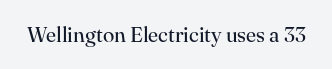
{"italic": "no", "bold": "no", "underline": "no", "letter_spacing": "normal", "letter_spacing_em": 0.0, "glyph_px": 21}
